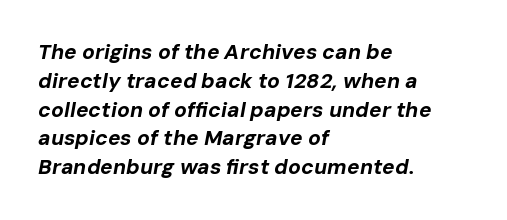
Q: Is the text bold? A: Yes.
Q: Is the text italic (slanted)? A: Yes, it leans right by about 10 degrees.
Q: Is the text underlined? A: No.
Q: How is the paragraph aligned? A: Left-aligned.
Q: Is the spacing between letters normal or unusually wide? A: Normal.
Q: Is the spacing between lines tight, normal or loose? A: Normal.
